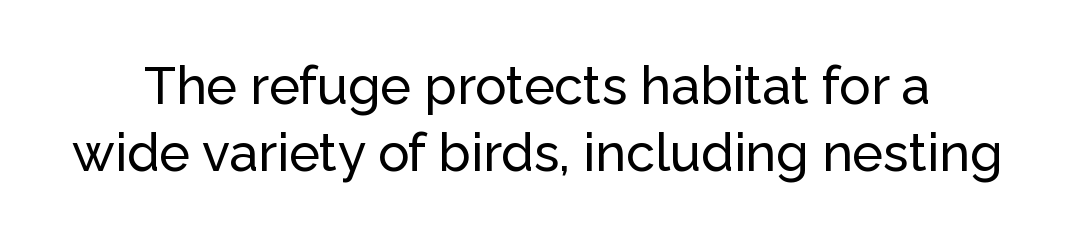
{"serif": "no", "italic": "no", "width": "normal", "stroke_contrast": "low", "x_height": "medium", "monospaced": "no", "underline": "no", "line_spacing": "normal", "line_spacing_ratio": 1.29, "letter_spacing": "normal", "letter_spacing_em": 0.0, "glyph_px": 52}
